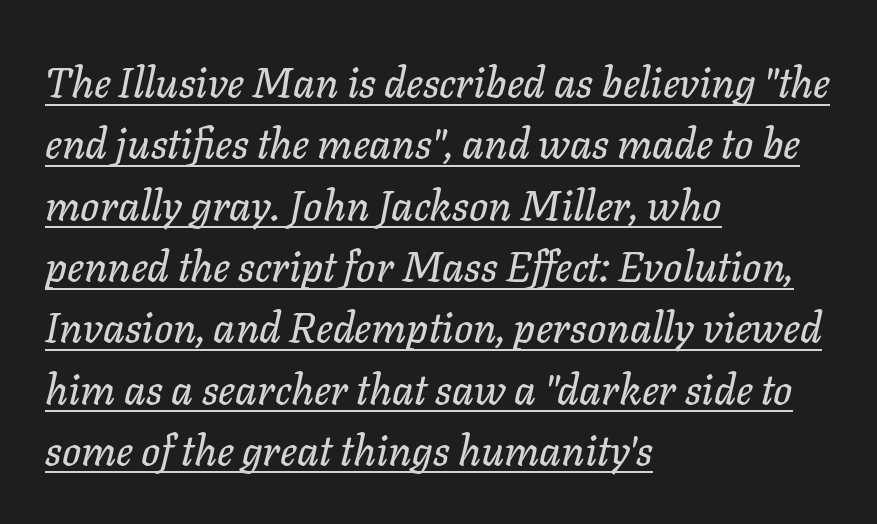
The image shows 42 px text type, italic (leaning right); set left-aligned, normal line spacing (1.46x), normal letter spacing, underlined; low stroke contrast and a medium x-height.
